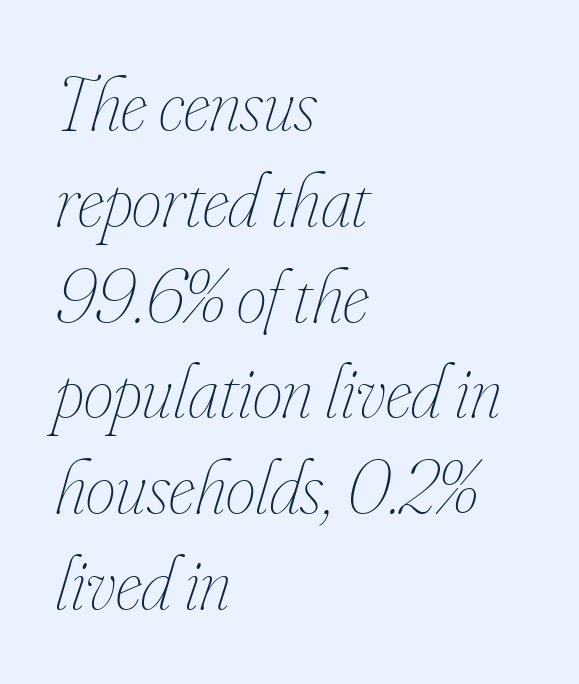
{"italic": "yes", "lean": "right", "slant_degrees": 16, "bold": "no", "weight": "thin", "width": "condensed", "stroke_contrast": "low", "x_height": "small", "monospaced": "no", "underline": "no", "align": "left", "line_spacing": "normal", "line_spacing_ratio": 1.26, "letter_spacing": "normal", "letter_spacing_em": 0.0, "glyph_px": 76}
